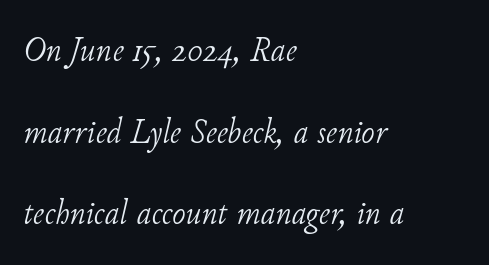
Descenders are the only things crossing below the line. The rag falls on the right side of this text block. Note: serifs present on the glyphs. Posture: slanted. The type is set solid horizontally, with unmodified tracking.
